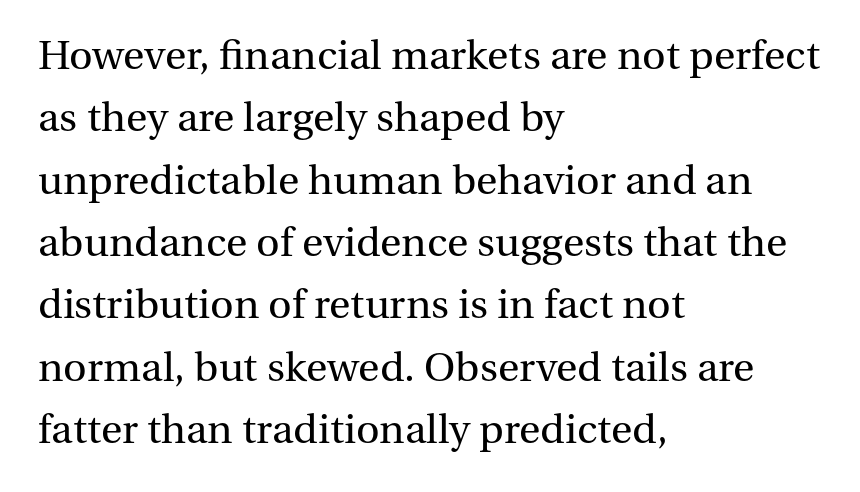
The type is set solid horizontally, with unmodified tracking. All the whitespace from short lines collects on the right. Lines of text with bare space underneath. When letters stand straight like this, we call the style roman or upright.
